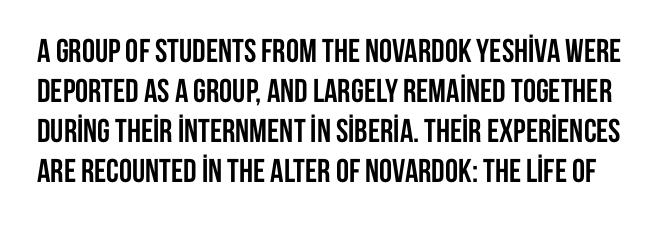
The image shows 33 px semibold, condensed sans-serif type, upright; set line spacing 1.21x, normal letter spacing, not underlined; low stroke contrast and a large x-height.
